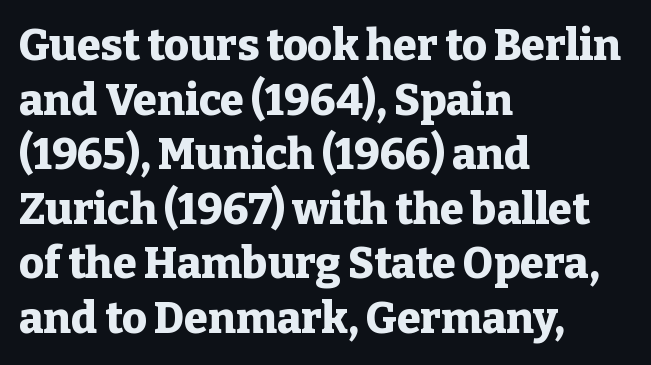
{"serif": "yes", "italic": "no", "bold": "yes", "weight": "heavy", "width": "normal", "stroke_contrast": "low", "x_height": "medium", "monospaced": "no", "underline": "no", "align": "left", "line_spacing": "normal", "line_spacing_ratio": 1.27, "letter_spacing": "normal", "letter_spacing_em": 0.0, "glyph_px": 43}
